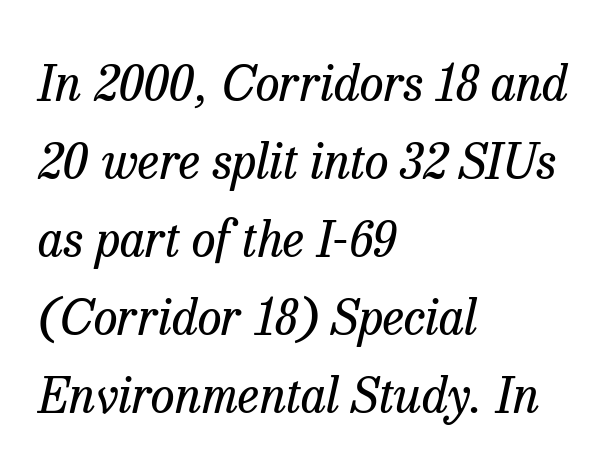
Old-style or modern, the face here clearly has serifs. The type is set solid horizontally, with unmodified tracking. These lines stack with their left ends in a neat column. The axis of the letterforms is tilted away from vertical. This is not heavy type; no bold has been used. The face used here is proportionally spaced, like ordinary book or web type.
